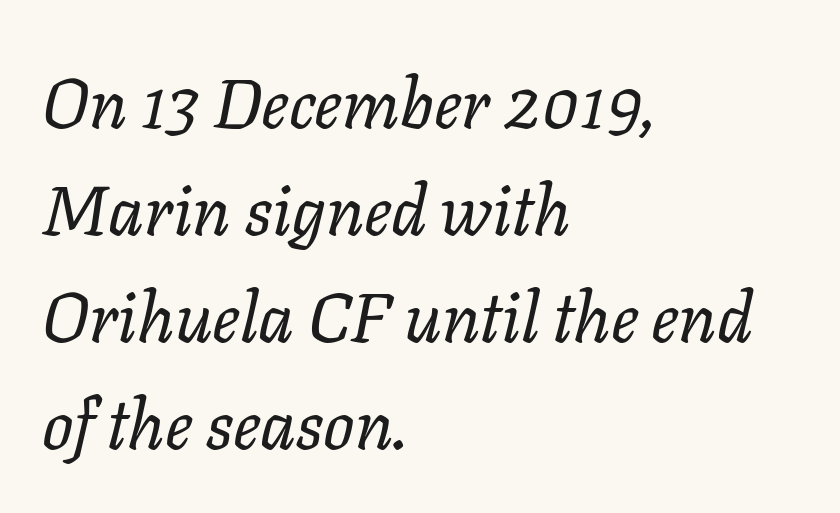
Observe the lean: these are italic letterforms. How would I describe the line gaps? Plain and ordinary. Proportional: the letters do not fall into vertical columns. Between one letter and the next there's only the usual sliver of space. The ragged edge is on the right, which tells us the setting is flush left.
